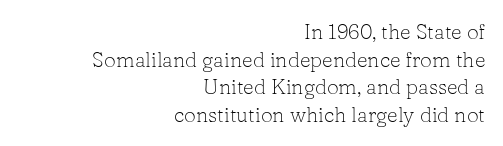
Italic: no, the glyphs are upright roman. No letter is thick-stroked: the sample isn't bold. The space beneath each line is pristine and unruled. Caption: multi-line text, flush right, ragged left. Normally led — the rows are evenly, conventionally spaced.
